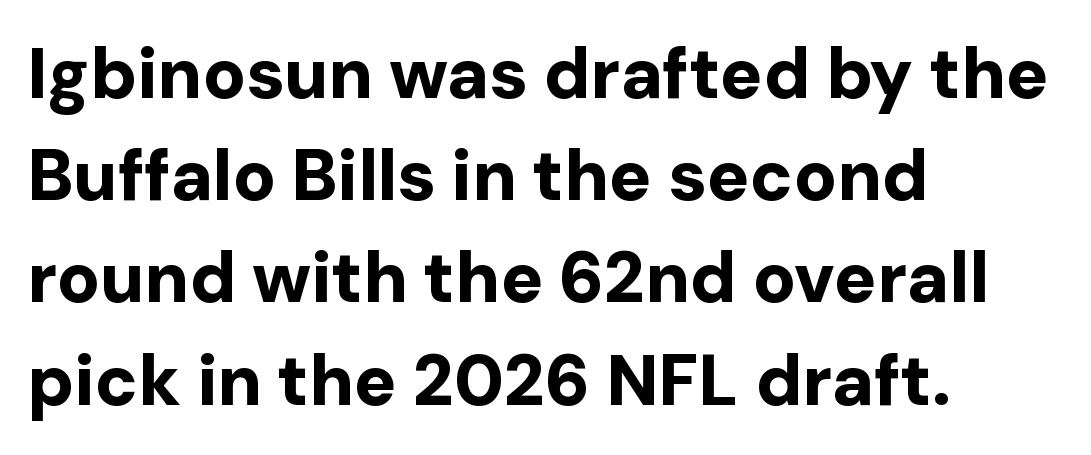
This sample uses a sans-serif face. Leftover space on each line is placed entirely after the last word. Nobody drew a line under any word here. Tracking here is standard; glyphs follow each other at the usual distance. The typesetting leans heavy: a genuine bold.
